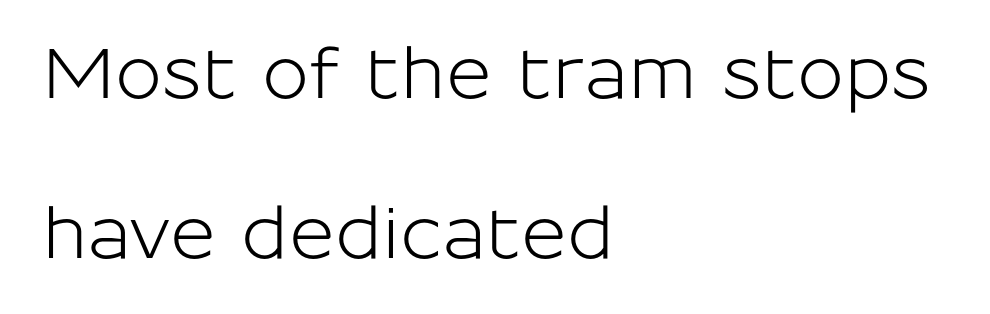
Rows of type keep a wide berth in the vertical direction. The passage shown is typed in a proportional face where columns would drift. Caption: standard tracking, unaltered. You can tell it's not italic because the verticals are truly vertical.
